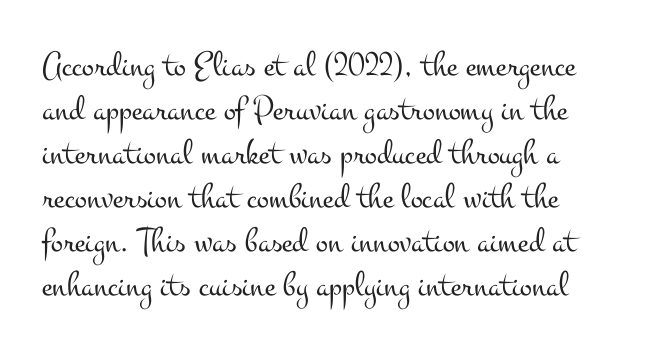
Only glyphs here, with clear space below each row. These lines are rendered in a variable-pitch font. Examine the stroke ends and you'll spot serifs. Stems and bowls with no extra thickness — not bold.
